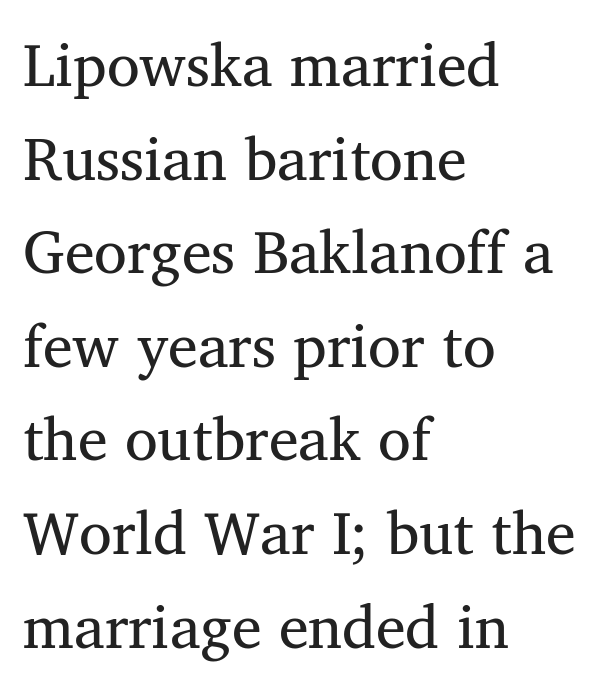
The image shows 60 px serif type; set left-aligned, normal line spacing (1.56x), normal letter spacing, not underlined; medium stroke contrast and a medium x-height.
